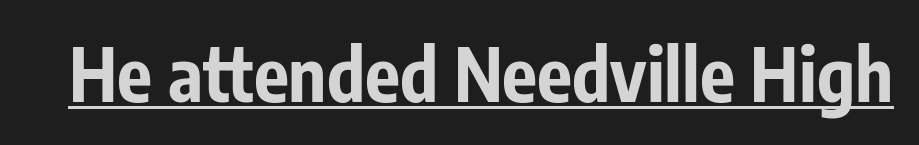
Q: Is the text bold? A: Yes.
Q: Is the text italic (slanted)? A: No, it is upright.
Q: Is the typeface a serif or a sans-serif typeface? A: Sans-serif.
Q: Is the text underlined? A: Yes.
Q: Is the spacing between letters normal or unusually wide? A: Normal.
Q: Width (condensed, normal, or wide)? A: Condensed.
Q: Stroke contrast? A: Low.
Q: x-height? A: Medium.
Q: Monospaced? A: No.
